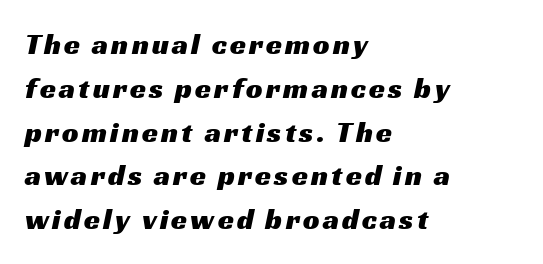
{"serif": "no", "width": "wide", "stroke_contrast": "medium", "x_height": "medium", "monospaced": "no", "underline": "no", "align": "left", "line_spacing": "normal", "line_spacing_ratio": 1.51, "glyph_px": 29}
